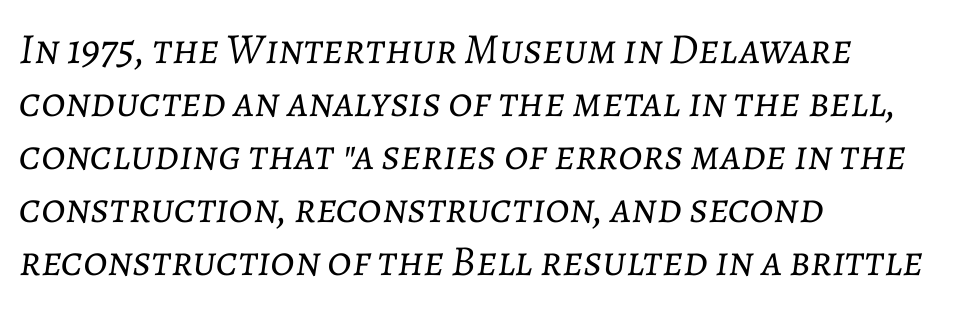
The image shows 43 px light type, italic (leaning right); set left-aligned, line spacing 1.23x, normal letter spacing, not underlined; low stroke contrast and a medium x-height.
